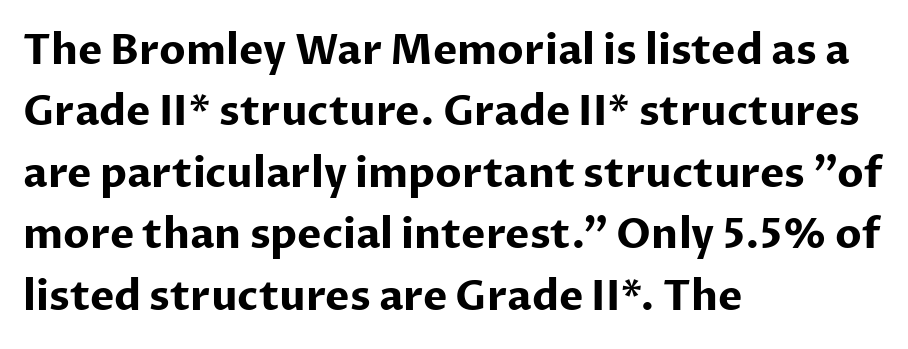
The image shows 41 px bold sans-serif type, upright; set left-aligned, normal line spacing (1.5x), normal letter spacing, not underlined; low stroke contrast and a medium x-height.
